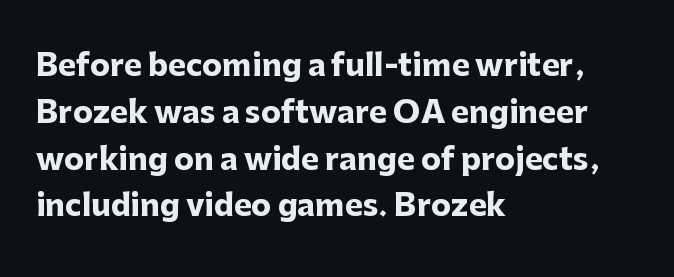
The image shows 30 px heavy sans-serif type, upright; set left-aligned, normal line spacing (1.56x), normal letter spacing, not underlined; low stroke contrast and a medium x-height.
